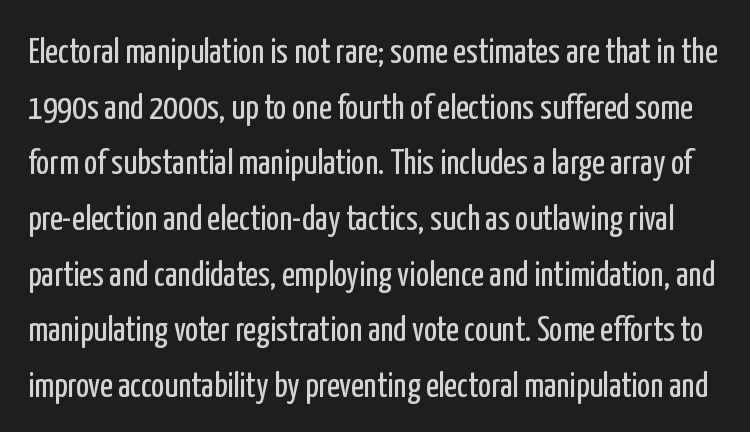
A typesetter would label this face a sans. Students, note that the glyphs here touch the page at normal intervals. The specimen omits any rule beneath the text block's lines. Proportional: the letters do not fall into vertical columns.
